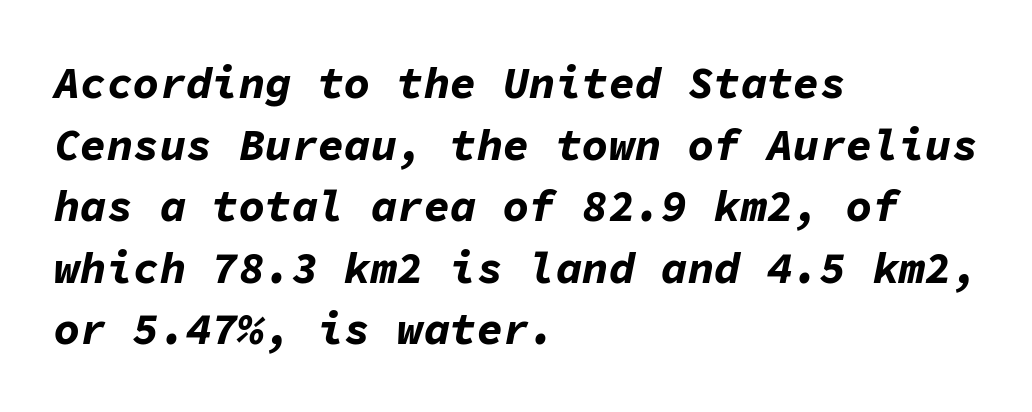
{"italic": "yes", "lean": "right", "slant_degrees": 11, "bold": "yes", "weight": "bold", "width": "normal", "stroke_contrast": "low", "x_height": "medium", "monospaced": "yes", "underline": "no", "align": "left", "line_spacing": "normal", "line_spacing_ratio": 1.4, "letter_spacing": "normal", "letter_spacing_em": 0.0, "glyph_px": 44}
